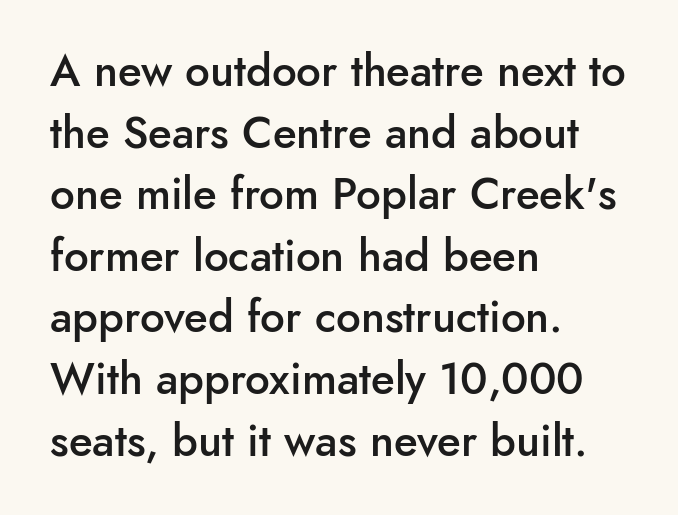
Q: Is the text bold? A: Semi-bold.
Q: Is the text italic (slanted)? A: No, it is upright.
Q: Is the typeface a serif or a sans-serif typeface? A: Sans-serif.
Q: Is the text underlined? A: No.
Q: How is the paragraph aligned? A: Left-aligned.
Q: Is the spacing between letters normal or unusually wide? A: Normal.
Q: Is the spacing between lines tight, normal or loose? A: Normal.
Q: Width (condensed, normal, or wide)? A: Normal.
Q: Stroke contrast? A: Low.
Q: x-height? A: Small.
Q: Monospaced? A: No.
